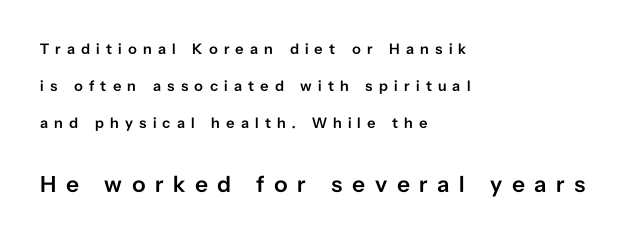
Spacing between characters has been opened up far beyond the box default. Bigger letters appear in the bottom chunk; the top chunk is reduced. Quick note: interline space is abundant. Typographic density is moderately raised because the face is semibold. Reading down the block, your eye returns to a fixed left position each line. Do the letters lean? They stand straight.
